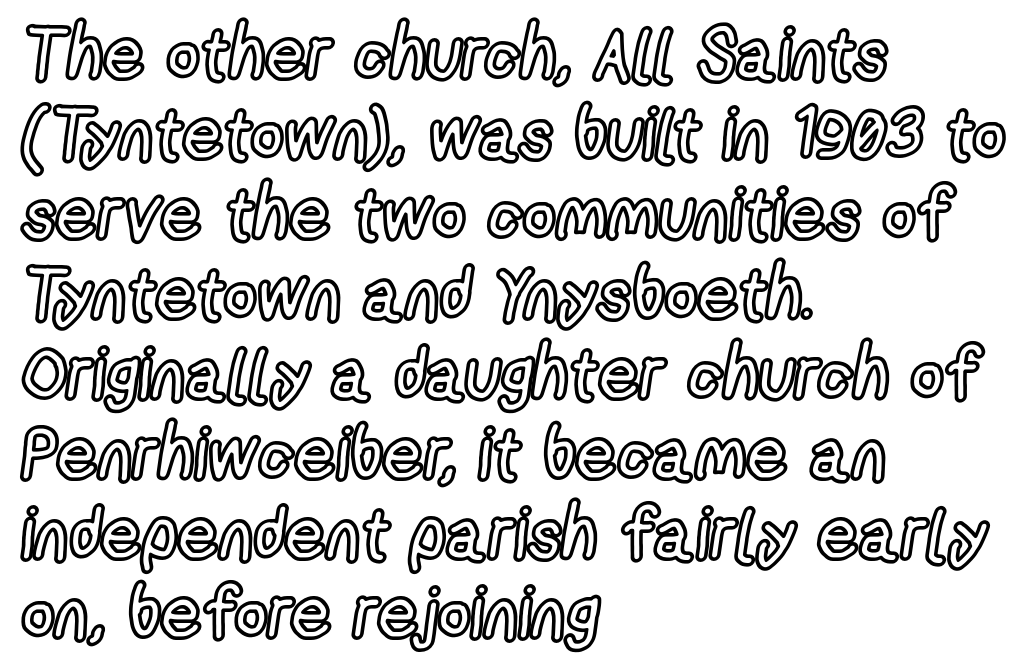
The image shows 72 px condensed type; set left-aligned, tight line spacing (1.11x), normal letter spacing, not underlined; a medium x-height.
